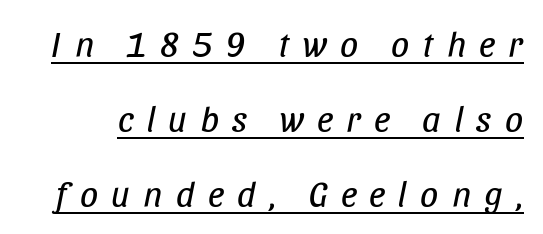
Vertical spacing — loose. Would a proofreader flag this as italicized? Yes. Looks like regular typesetting: each glyph gets only the width it needs. The letters are spread apart with noticeably loose tracking. The strokes are not fattened; the text isn't bold. The specimen includes a rule beneath the text block's lines.
